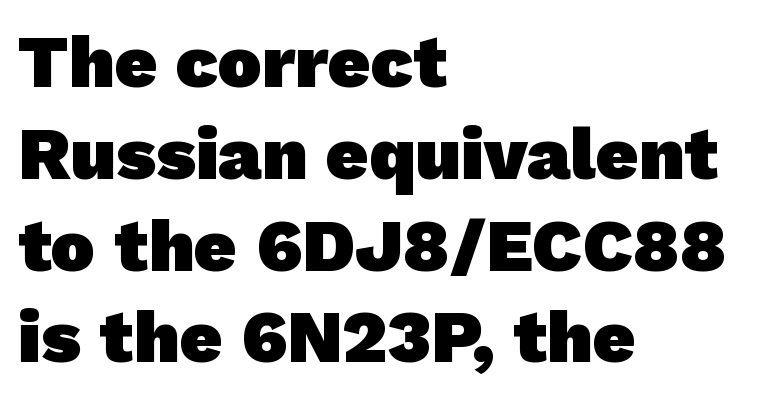
Q: Is the text bold? A: Yes.
Q: Is the typeface a serif or a sans-serif typeface? A: Sans-serif.
Q: Is the text underlined? A: No.
Q: How is the paragraph aligned? A: Left-aligned.
Q: Is the spacing between letters normal or unusually wide? A: Normal.
Q: Width (condensed, normal, or wide)? A: Normal.
Q: Stroke contrast? A: Low.
Q: x-height? A: Medium.
Q: Monospaced? A: No.
